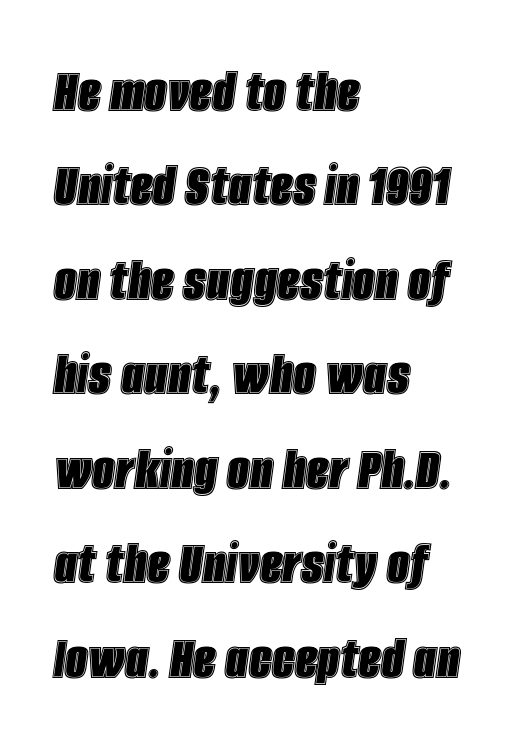
{"italic": "yes", "lean": "right", "slant_degrees": 8, "width": "condensed", "x_height": "large", "monospaced": "no", "underline": "no", "align": "left", "line_spacing": "normal", "line_spacing_ratio": 1.5, "letter_spacing": "normal", "letter_spacing_em": 0.0, "glyph_px": 63}
